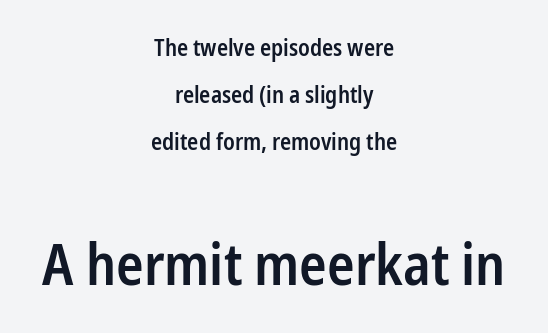
Q: Is the text bold? A: Semi-bold.
Q: Is the text italic (slanted)? A: No, it is upright.
Q: Is the typeface a serif or a sans-serif typeface? A: Sans-serif.
Q: Is the text underlined? A: No.
Q: How is the paragraph aligned? A: Centered.
Q: Is the spacing between letters normal or unusually wide? A: Normal.
Q: Is the spacing between lines tight, normal or loose? A: Loose.
Q: Which block of text is set in a larger size, the first (top) or the second (bottom)? A: The second (bottom) one.
Q: Width (condensed, normal, or wide)? A: Condensed.
Q: Stroke contrast? A: Low.
Q: x-height? A: Medium.
Q: Monospaced? A: No.
